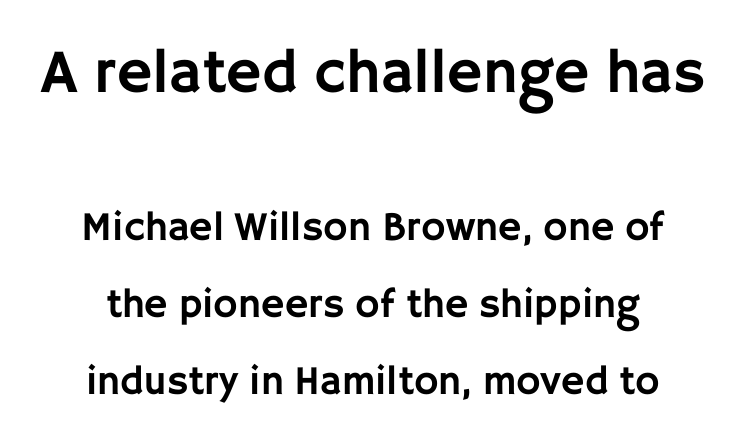
Q: Is the text italic (slanted)? A: No, it is upright.
Q: Is the typeface a serif or a sans-serif typeface? A: Sans-serif.
Q: Is the text underlined? A: No.
Q: Is the spacing between letters normal or unusually wide? A: Normal.
Q: Which block of text is set in a larger size, the first (top) or the second (bottom)? A: The first (top) one.
Q: Width (condensed, normal, or wide)? A: Normal.
Q: Stroke contrast? A: Low.
Q: x-height? A: Large.
Q: Monospaced? A: No.
